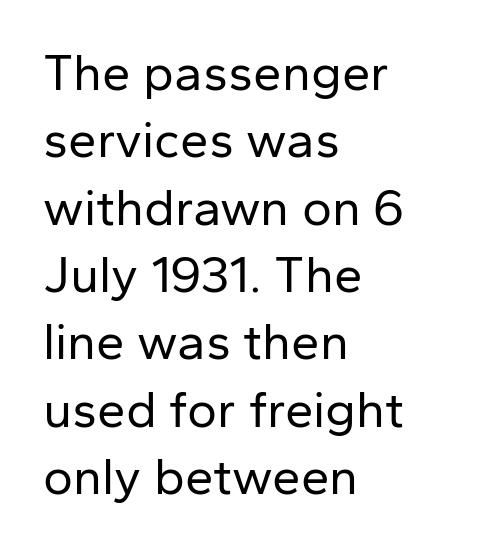
{"serif": "no", "italic": "no", "bold": "no", "weight": "regular", "width": "normal", "stroke_contrast": "low", "x_height": "medium", "monospaced": "no", "underline": "no", "align": "left", "line_spacing": "normal", "line_spacing_ratio": 1.32, "letter_spacing": "normal", "letter_spacing_em": 0.0, "glyph_px": 51}
